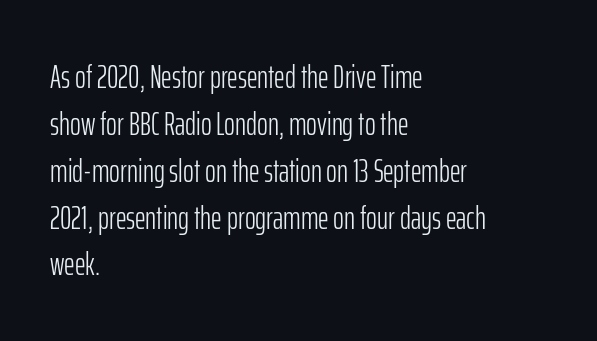
{"serif": "no", "italic": "no", "bold": "no", "weight": "light", "width": "condensed", "stroke_contrast": "low", "x_height": "medium", "monospaced": "no", "underline": "no", "align": "left", "line_spacing": "normal", "line_spacing_ratio": 1.42, "letter_spacing": "normal", "letter_spacing_em": 0.0, "glyph_px": 33}
